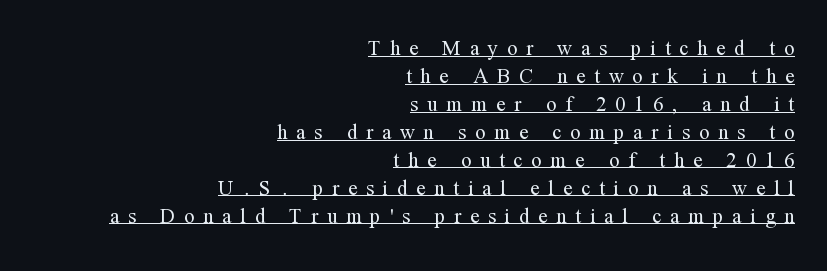
The image shows 21 px text type, upright; set right-aligned, normal line spacing (1.33x), unusually wide letter spacing (+0.42 em), underlined.
